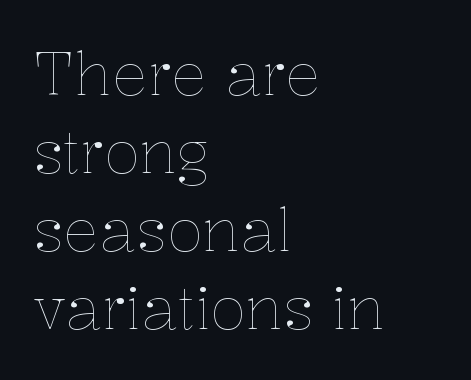
Q: Is the text bold? A: No.
Q: Is the text italic (slanted)? A: No, it is upright.
Q: Is the text underlined? A: No.
Q: How is the paragraph aligned? A: Left-aligned.
Q: Is the spacing between letters normal or unusually wide? A: Normal.
Q: Is the spacing between lines tight, normal or loose? A: Normal.
Q: Width (condensed, normal, or wide)? A: Normal.
Q: Stroke contrast? A: Low.
Q: x-height? A: Medium.
Q: Monospaced? A: No.
